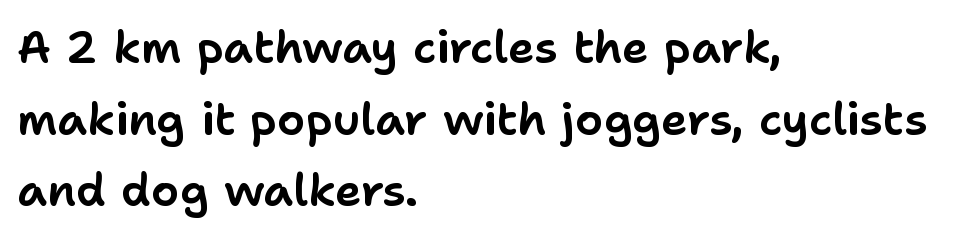
The image shows 45 px sans-serif type, upright; set left-aligned, normal line spacing (1.59x), normal letter spacing, not underlined; low stroke contrast and a medium x-height.
